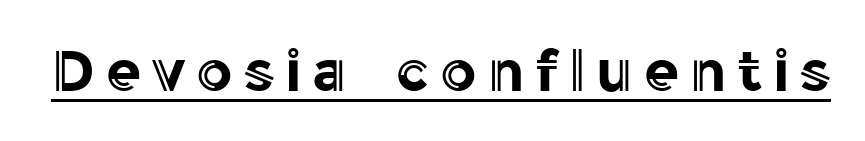
Style check: upright. Here the designer chose a conventional face with non-uniform glyph widths. Like a heading marked for emphasis, these lines bear an underscore.
